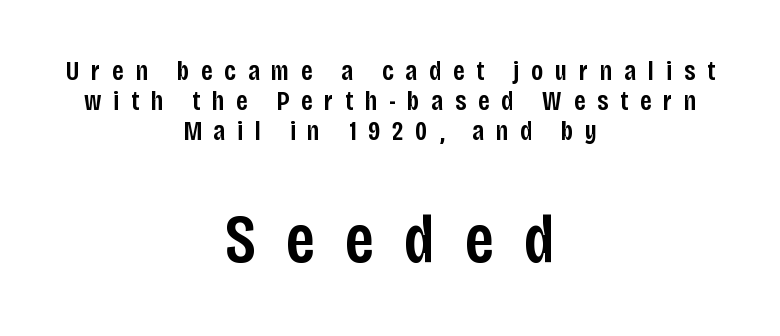
Q: Is the text bold? A: Semi-bold.
Q: Is the text italic (slanted)? A: No, it is upright.
Q: Is the typeface a serif or a sans-serif typeface? A: Sans-serif.
Q: Is the text underlined? A: No.
Q: How is the paragraph aligned? A: Centered.
Q: Is the spacing between letters normal or unusually wide? A: Unusually wide.
Q: Is the spacing between lines tight, normal or loose? A: Tight.
Q: Which block of text is set in a larger size, the first (top) or the second (bottom)? A: The second (bottom) one.
Q: Width (condensed, normal, or wide)? A: Condensed.
Q: Stroke contrast? A: Low.
Q: x-height? A: Large.
Q: Monospaced? A: No.
